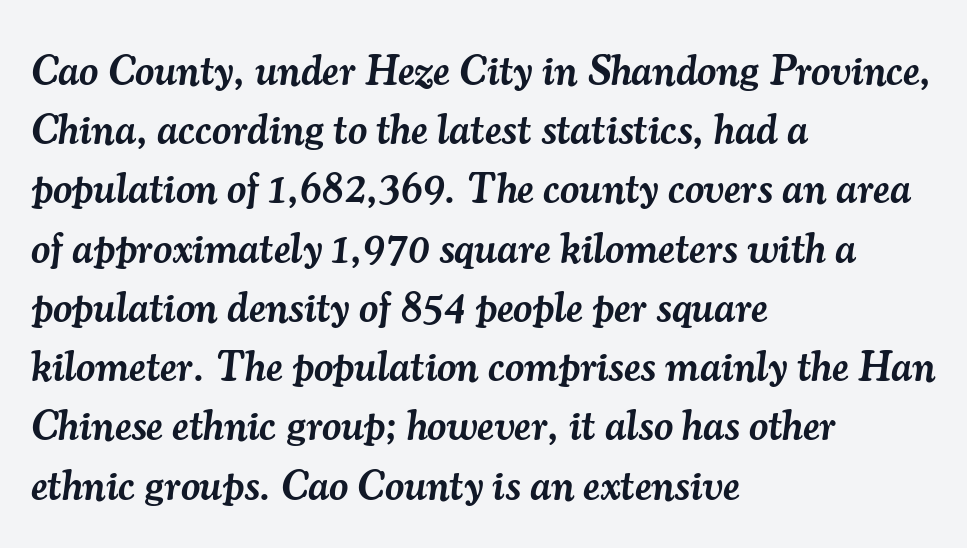
A normal amount of white space separates one row of letters from the next. The foot of each line stays bare and open. Nobody touched the tracking dial on this one. The typesetting leans somewhat heavy: a semibold.
